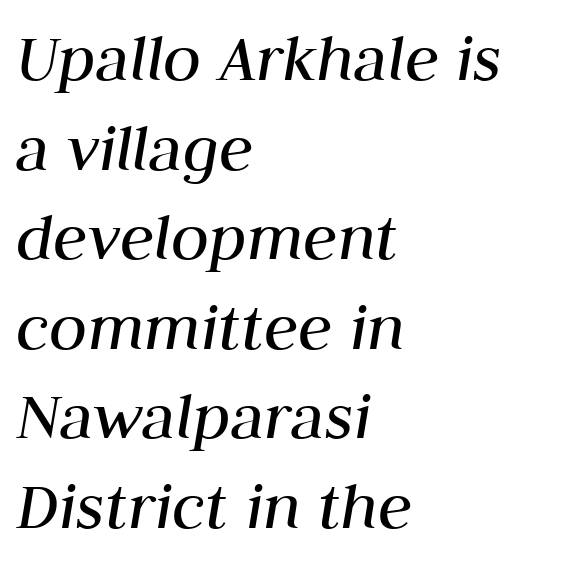
{"italic": "yes", "lean": "right", "slant_degrees": 10, "bold": "no", "weight": "regular", "width": "normal", "stroke_contrast": "medium", "x_height": "medium", "monospaced": "no", "underline": "no", "align": "left", "line_spacing": "normal", "line_spacing_ratio": 1.28, "letter_spacing": "normal", "letter_spacing_em": 0.0, "glyph_px": 70}
